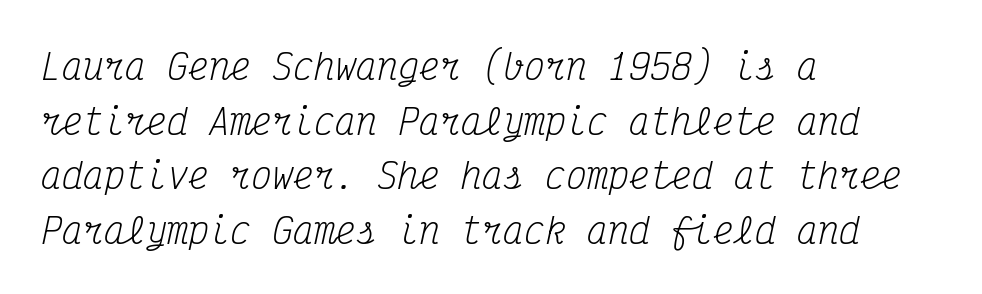
Q: Is the text bold? A: No.
Q: Is the text italic (slanted)? A: Yes, it leans right by about 12 degrees.
Q: Is the typeface a serif or a sans-serif typeface? A: Serif.
Q: Is the text underlined? A: No.
Q: How is the paragraph aligned? A: Left-aligned.
Q: Is the spacing between letters normal or unusually wide? A: Normal.
Q: Is the spacing between lines tight, normal or loose? A: Normal.
Q: Width (condensed, normal, or wide)? A: Condensed.
Q: Stroke contrast? A: Medium.
Q: x-height? A: Medium.
Q: Monospaced? A: Yes.
